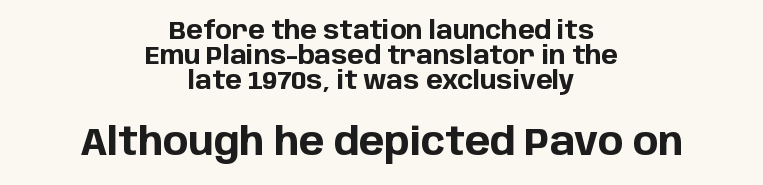
The image shows 38 px bold sans-serif type, upright; set centered, tight line spacing (1.0x), normal letter spacing, not underlined; the second (bottom) block is 1.52x larger; low stroke contrast and a large x-height.
